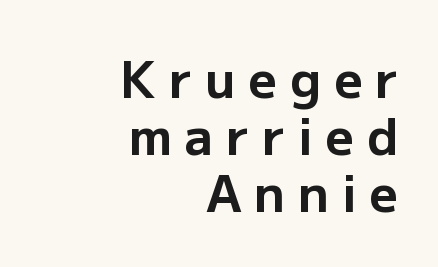
Q: Is the text bold? A: Yes.
Q: Is the text italic (slanted)? A: No, it is upright.
Q: Is the typeface a serif or a sans-serif typeface? A: Sans-serif.
Q: Is the text underlined? A: No.
Q: How is the paragraph aligned? A: Right-aligned.
Q: Is the spacing between letters normal or unusually wide? A: Unusually wide.
Q: Is the spacing between lines tight, normal or loose? A: Tight.
Q: Width (condensed, normal, or wide)? A: Normal.
Q: Stroke contrast? A: Low.
Q: x-height? A: Medium.
Q: Monospaced? A: No.
